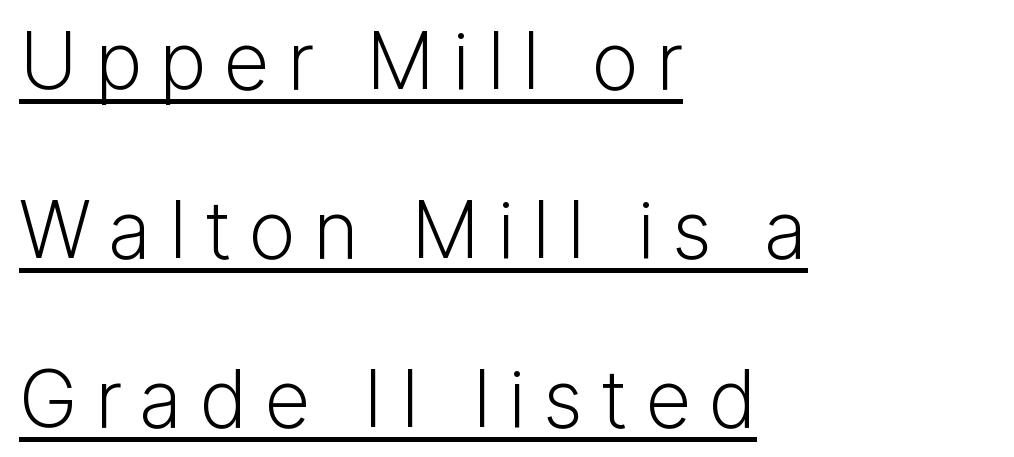
Between one letter and the next there's a generous, obvious gap. This sample uses a sans-serif face. The passage shown stacks its lines with a broad gap. Horizontally, the lines are justified to the leading edge only. Heft: none added — not bold. The words here are underlined.
